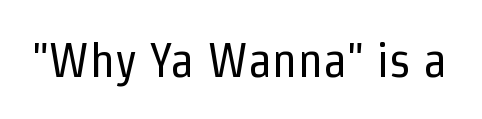
Q: Is the text bold? A: No.
Q: Is the text italic (slanted)? A: No, it is upright.
Q: Is the typeface a serif or a sans-serif typeface? A: Sans-serif.
Q: Is the text underlined? A: No.
Q: Is the spacing between letters normal or unusually wide? A: Normal.
Q: Width (condensed, normal, or wide)? A: Condensed.
Q: Stroke contrast? A: Low.
Q: x-height? A: Medium.
Q: Monospaced? A: No.
